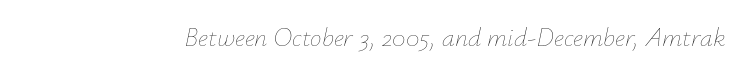
{"italic": "yes", "lean": "right", "slant_degrees": 12, "bold": "no", "underline": "no", "letter_spacing": "normal", "letter_spacing_em": 0.0, "glyph_px": 26}
